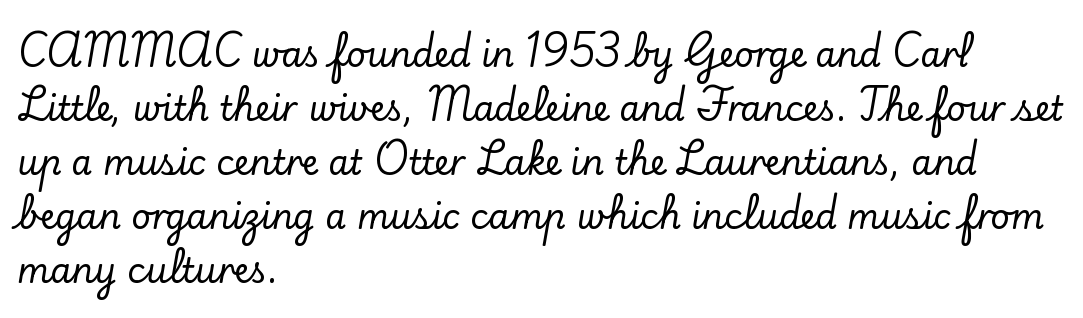
The image shows 34 px serif type; set left-aligned, normal line spacing (1.59x), normal letter spacing, not underlined; low stroke contrast and a small x-height.
